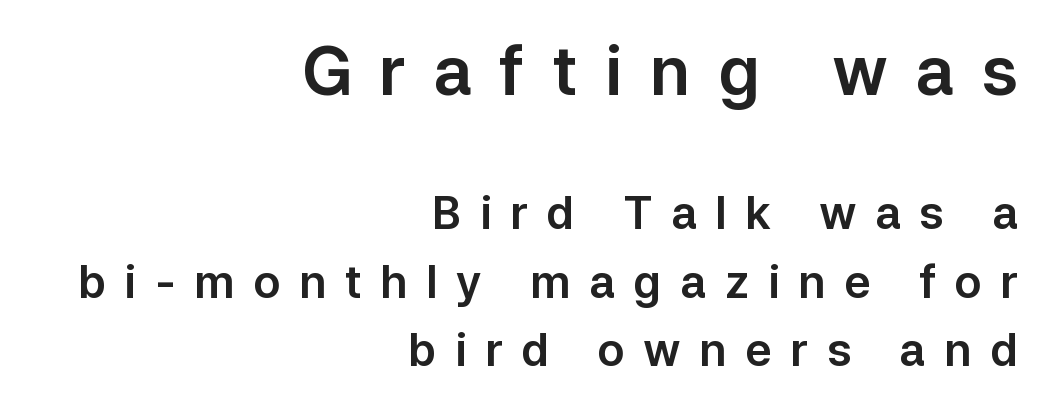
The vertical gap from one line to the next is medium. The space directly below the letters is spotless. Do the characters align in a grid? No, the font is proportional. Is the letter spacing exaggerated? Yes — the characters are pushed far apart. The letters carry no serifs — their stems end cleanly without finishing strokes.
